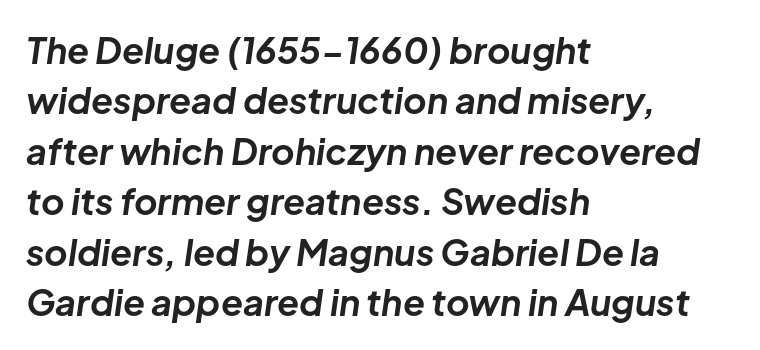
No word sits above an underline. Tall strokes in this sample are angled rather than plumb. The rendering uses natural spacing where letterforms have individual widths. How are the letters spaced? Ordinarily, with no added tracking. Every row of glyphs begins at an identical x-position on the left.
